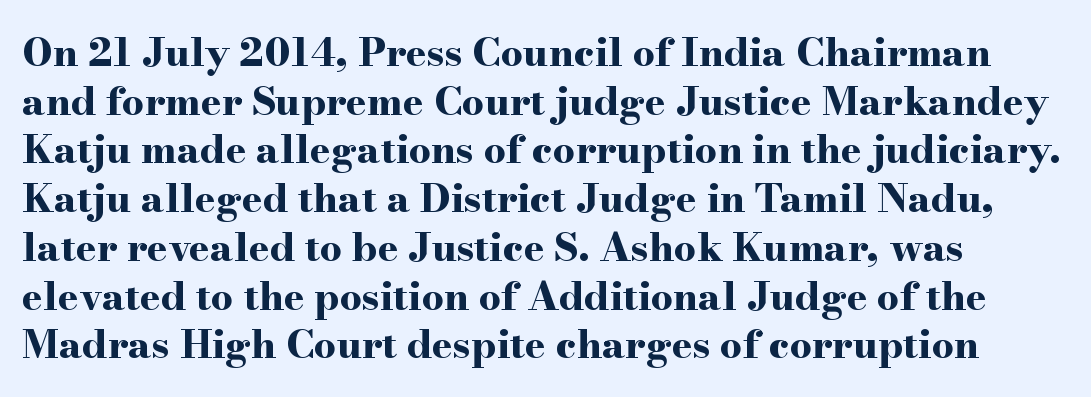
The image shows 39 px bold, wide serif type, upright; set left-aligned, normal line spacing (1.25x), normal letter spacing, not underlined; high stroke contrast and a small x-height.
